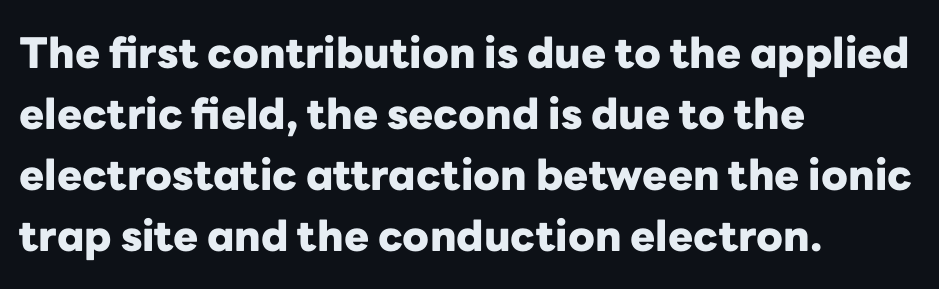
Q: Is the text bold? A: Yes.
Q: Is the text italic (slanted)? A: No, it is upright.
Q: Is the typeface a serif or a sans-serif typeface? A: Sans-serif.
Q: Is the text underlined? A: No.
Q: How is the paragraph aligned? A: Left-aligned.
Q: Is the spacing between letters normal or unusually wide? A: Normal.
Q: Is the spacing between lines tight, normal or loose? A: Normal.
Q: Width (condensed, normal, or wide)? A: Normal.
Q: Stroke contrast? A: Low.
Q: x-height? A: Medium.
Q: Monospaced? A: No.
